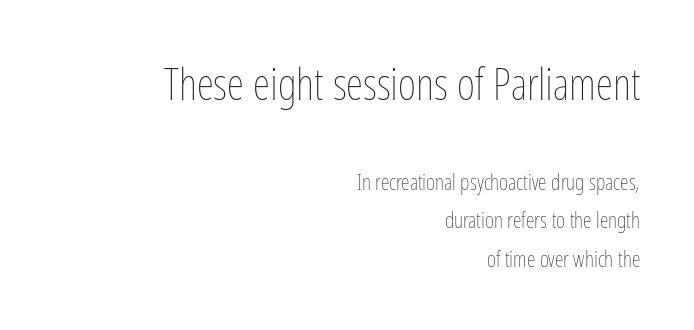
The image shows 44 px thin, condensed type, upright; set right-aligned, line spacing 1.76x, normal letter spacing, not underlined; the first (top) block is 2.0x larger; low stroke contrast and a medium x-height.
